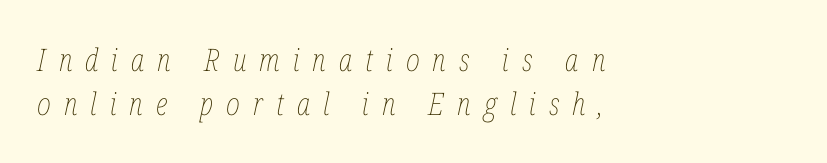
The image shows 31 px thin, condensed type, italic (leaning right); set left-aligned, normal line spacing (1.43x), unusually wide letter spacing (+0.42 em), not underlined; low stroke contrast and a medium x-height.
